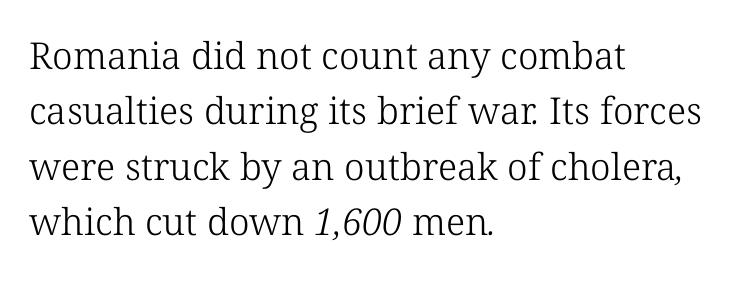
Q: Is the text bold? A: No.
Q: Is the typeface a serif or a sans-serif typeface? A: Serif.
Q: Is the text underlined? A: No.
Q: How is the paragraph aligned? A: Left-aligned.
Q: Is the spacing between letters normal or unusually wide? A: Normal.
Q: Is the spacing between lines tight, normal or loose? A: Normal.
Q: Width (condensed, normal, or wide)? A: Normal.
Q: Stroke contrast? A: Low.
Q: x-height? A: Medium.
Q: Monospaced? A: No.
